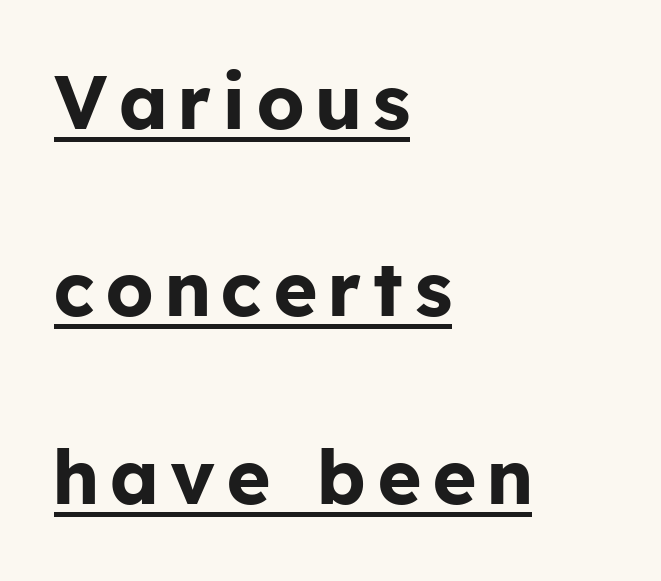
Regarding serifs, this sample does without them. Descenders here cross a horizontal rule under the line. Line beginnings align vertically; line endings do not. The passage shown is emphatically bold. The lines are spread far apart with generous leading.
